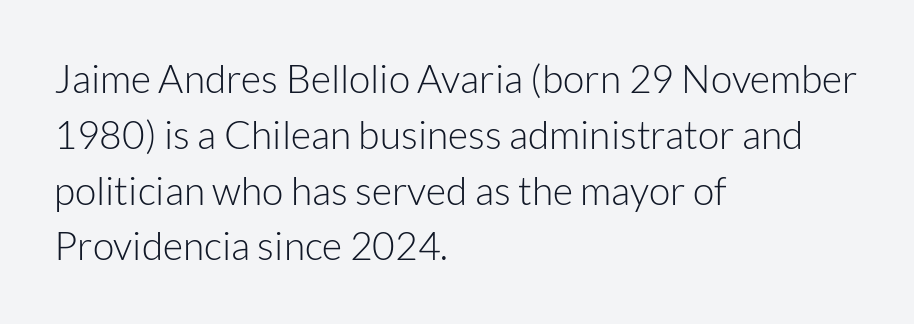
The image shows 39 px light sans-serif type, upright; set left-aligned, normal line spacing (1.43x), normal letter spacing, not underlined; low stroke contrast and a medium x-height.
